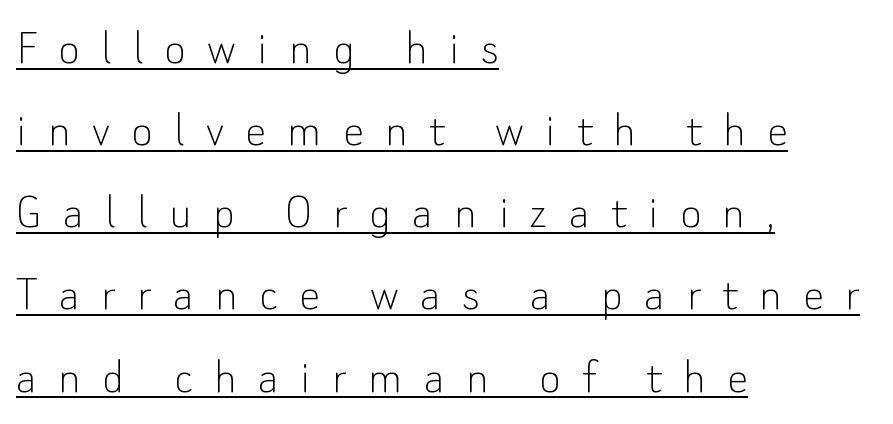
Q: Is the text bold? A: No.
Q: Is the text italic (slanted)? A: No, it is upright.
Q: Is the typeface a serif or a sans-serif typeface? A: Sans-serif.
Q: Is the text underlined? A: Yes.
Q: How is the paragraph aligned? A: Left-aligned.
Q: Is the spacing between letters normal or unusually wide? A: Unusually wide.
Q: Is the spacing between lines tight, normal or loose? A: Normal.
Q: Width (condensed, normal, or wide)? A: Normal.
Q: Stroke contrast? A: Low.
Q: x-height? A: Small.
Q: Monospaced? A: No.
